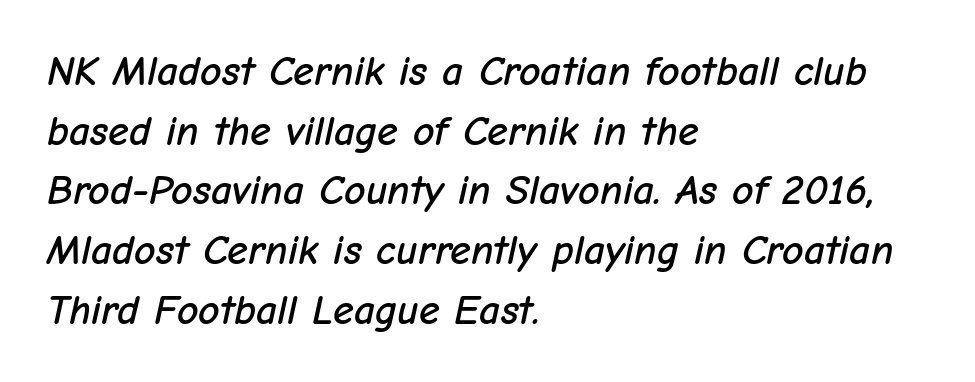
Q: Is the text italic (slanted)? A: Yes, it leans right by about 12 degrees.
Q: Is the text underlined? A: No.
Q: How is the paragraph aligned? A: Left-aligned.
Q: Is the spacing between letters normal or unusually wide? A: Normal.
Q: Is the spacing between lines tight, normal or loose? A: Normal.
Q: Width (condensed, normal, or wide)? A: Normal.
Q: Stroke contrast? A: Low.
Q: x-height? A: Medium.
Q: Monospaced? A: No.
